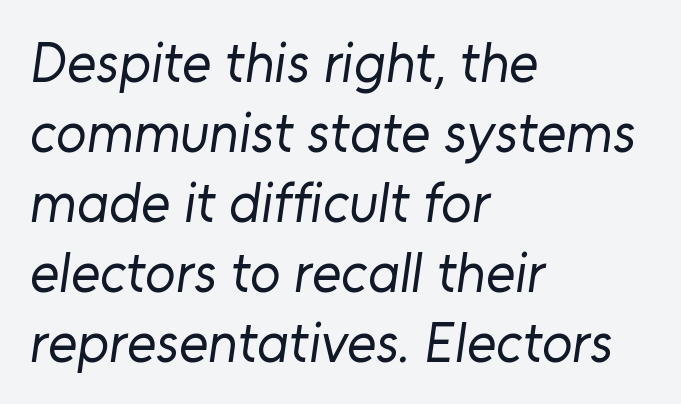
{"serif": "no", "bold": "no", "weight": "regular", "width": "normal", "stroke_contrast": "low", "x_height": "medium", "monospaced": "no", "underline": "no", "align": "left", "line_spacing": "normal", "line_spacing_ratio": 1.25, "letter_spacing": "normal", "letter_spacing_em": 0.0, "glyph_px": 56}
